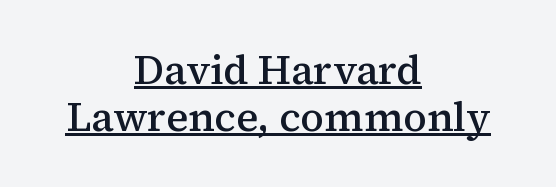
The image shows 41 px semibold serif type, upright; set centered, tight line spacing (1.15x), normal letter spacing, underlined; medium stroke contrast and a medium x-height.
